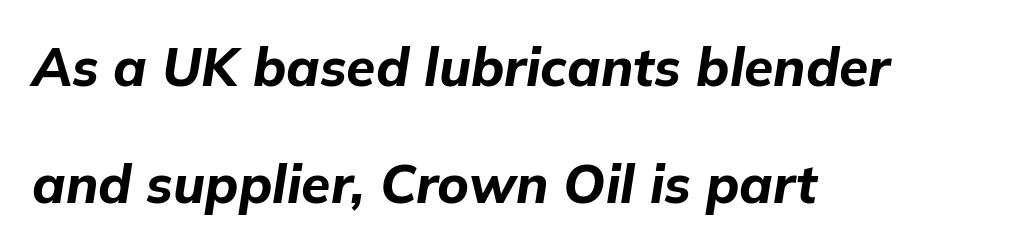
Q: Is the text bold? A: Yes.
Q: Is the text italic (slanted)? A: Yes, it leans right by about 9 degrees.
Q: Is the text underlined? A: No.
Q: How is the paragraph aligned? A: Left-aligned.
Q: Is the spacing between letters normal or unusually wide? A: Normal.
Q: Is the spacing between lines tight, normal or loose? A: Loose.
Q: Width (condensed, normal, or wide)? A: Normal.
Q: Stroke contrast? A: Low.
Q: x-height? A: Medium.
Q: Monospaced? A: No.
